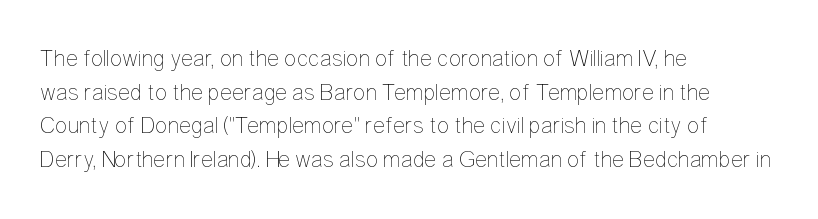
Q: Is the text bold? A: No.
Q: Is the text italic (slanted)? A: No, it is upright.
Q: Is the text underlined? A: No.
Q: How is the paragraph aligned? A: Left-aligned.
Q: Is the spacing between letters normal or unusually wide? A: Normal.
Q: Is the spacing between lines tight, normal or loose? A: Normal.
